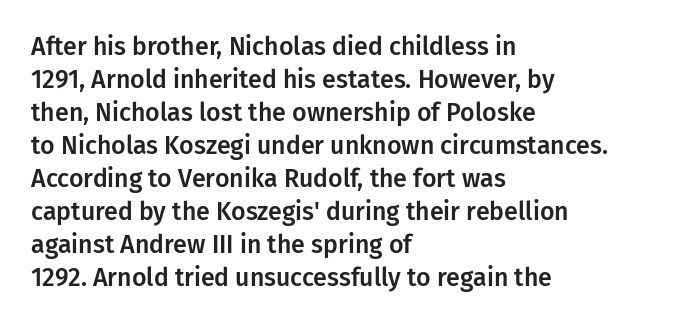
Every row of glyphs begins at an identical x-position on the left. Words appear dense and cohesive because spacing is normal. Unlike italic type, these characters show no tilt at all. Vertical spacing — default. Check under the words: just untouched page.
